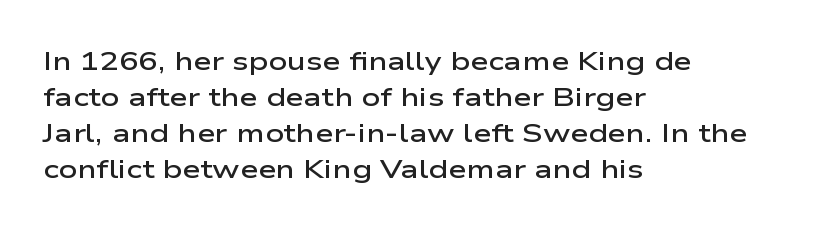
{"italic": "no", "bold": "semi", "underline": "no", "align": "left", "line_spacing": "normal", "line_spacing_ratio": 1.39, "letter_spacing": "normal", "letter_spacing_em": 0.0, "glyph_px": 26}
